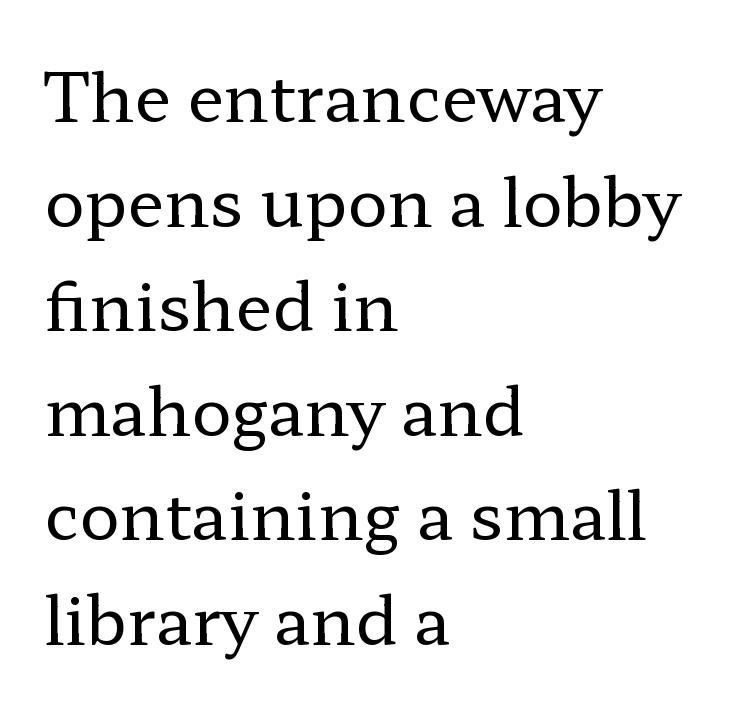
{"serif": "yes", "italic": "no", "bold": "no", "weight": "regular", "width": "wide", "stroke_contrast": "low", "x_height": "medium", "monospaced": "no", "underline": "no", "align": "left", "line_spacing": "normal", "line_spacing_ratio": 1.56, "letter_spacing": "normal", "letter_spacing_em": 0.0, "glyph_px": 67}
